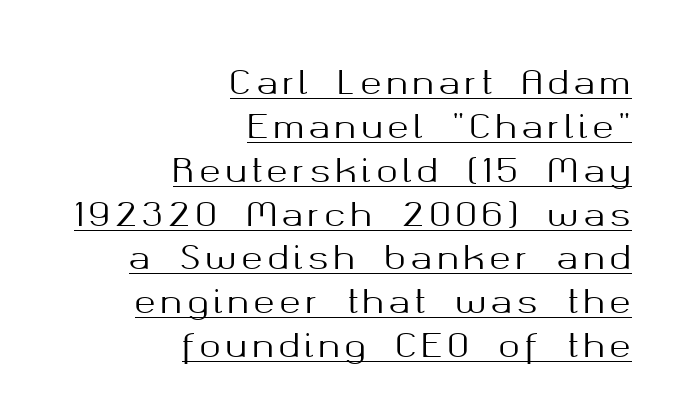
{"serif": "no", "italic": "no", "width": "normal", "stroke_contrast": "medium", "x_height": "medium", "monospaced": "no", "underline": "yes", "align": "right", "line_spacing": "normal", "line_spacing_ratio": 1.37, "glyph_px": 32}
